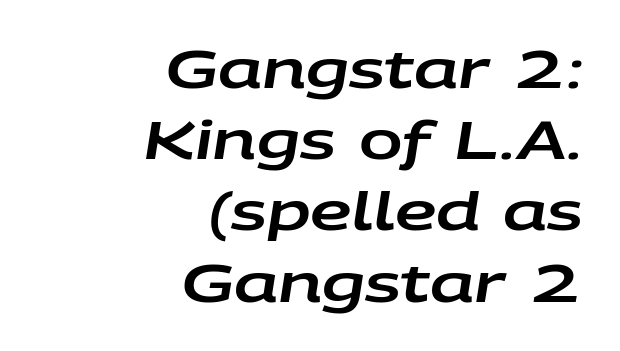
Q: Is the text italic (slanted)? A: Yes, it leans right by about 9 degrees.
Q: Is the text underlined? A: No.
Q: How is the paragraph aligned? A: Right-aligned.
Q: Is the spacing between letters normal or unusually wide? A: Normal.
Q: Is the spacing between lines tight, normal or loose? A: Normal.
Q: Width (condensed, normal, or wide)? A: Wide.
Q: Stroke contrast? A: Low.
Q: x-height? A: Large.
Q: Monospaced? A: No.
